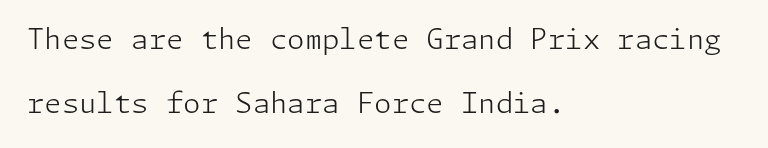
Q: Is the text bold? A: No.
Q: Is the text italic (slanted)? A: No, it is upright.
Q: Is the typeface a serif or a sans-serif typeface? A: Sans-serif.
Q: Is the text underlined? A: No.
Q: How is the paragraph aligned? A: Left-aligned.
Q: Is the spacing between letters normal or unusually wide? A: Normal.
Q: Is the spacing between lines tight, normal or loose? A: Loose.
Q: Width (condensed, normal, or wide)? A: Normal.
Q: Stroke contrast? A: Low.
Q: x-height? A: Medium.
